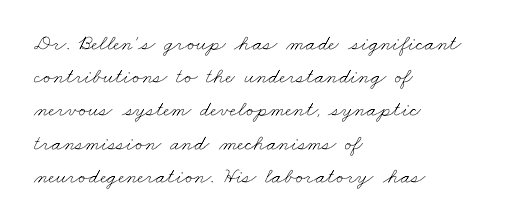
Q: Is the text bold? A: No.
Q: Is the text underlined? A: No.
Q: How is the paragraph aligned? A: Left-aligned.
Q: Is the spacing between letters normal or unusually wide? A: Normal.
Q: Is the spacing between lines tight, normal or loose? A: Normal.
